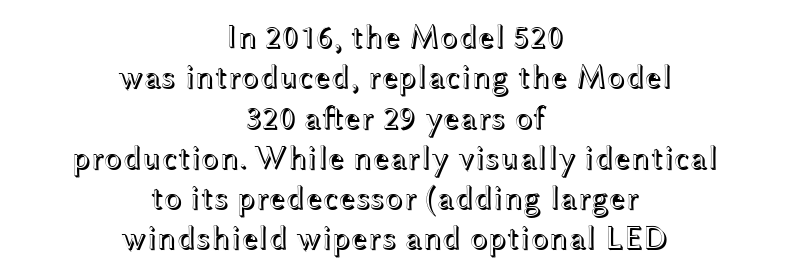
{"italic": "no", "width": "wide", "x_height": "medium", "monospaced": "no", "underline": "no", "align": "center", "line_spacing_ratio": 1.22, "letter_spacing": "normal", "letter_spacing_em": 0.0, "glyph_px": 33}
